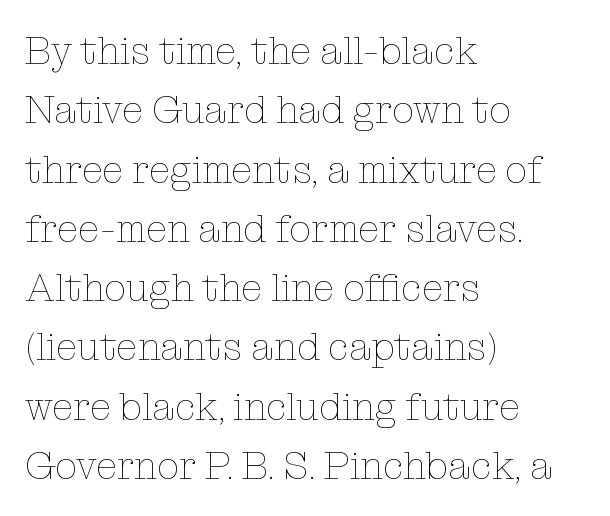
Q: Is the text bold? A: No.
Q: Is the text italic (slanted)? A: No, it is upright.
Q: Is the text underlined? A: No.
Q: How is the paragraph aligned? A: Left-aligned.
Q: Is the spacing between letters normal or unusually wide? A: Normal.
Q: Is the spacing between lines tight, normal or loose? A: Normal.
Q: Width (condensed, normal, or wide)? A: Normal.
Q: Stroke contrast? A: Low.
Q: x-height? A: Medium.
Q: Monospaced? A: No.
